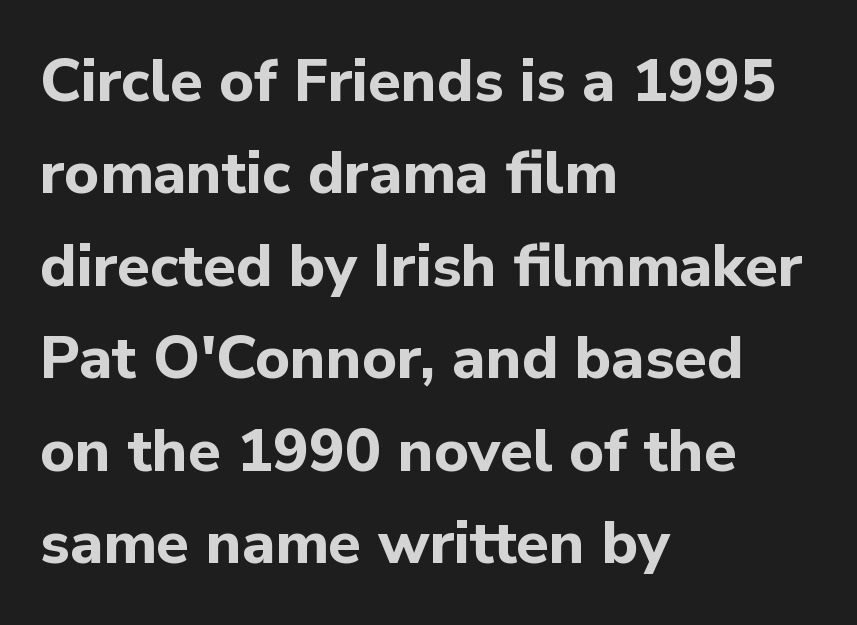
Q: Is the text bold? A: Yes.
Q: Is the text italic (slanted)? A: No, it is upright.
Q: Is the typeface a serif or a sans-serif typeface? A: Sans-serif.
Q: Is the text underlined? A: No.
Q: How is the paragraph aligned? A: Left-aligned.
Q: Is the spacing between letters normal or unusually wide? A: Normal.
Q: Is the spacing between lines tight, normal or loose? A: Normal.
Q: Width (condensed, normal, or wide)? A: Normal.
Q: Stroke contrast? A: Low.
Q: x-height? A: Medium.
Q: Monospaced? A: No.
